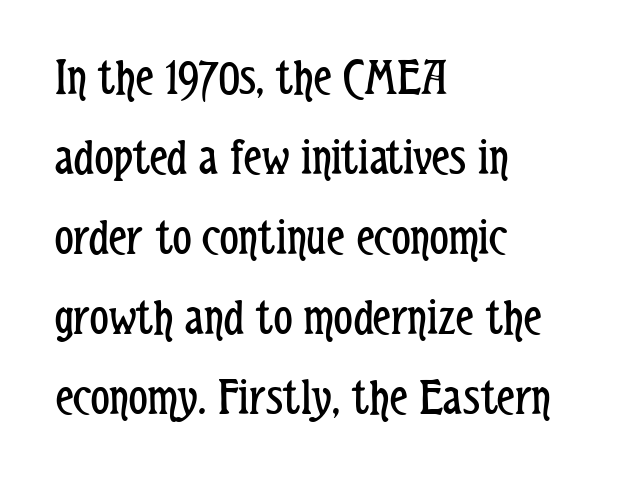
The vertical gap from one line to the next is medium. Looks like regular typesetting: each glyph gets only the width it needs. The ragged edge is on the right, which tells us the setting is flush left. A roman cut, with each character standing at attention.
